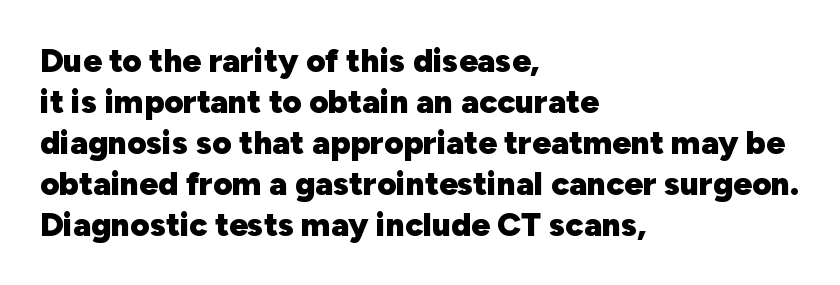
Q: Is the text bold? A: Yes.
Q: Is the text italic (slanted)? A: No, it is upright.
Q: Is the typeface a serif or a sans-serif typeface? A: Sans-serif.
Q: Is the text underlined? A: No.
Q: How is the paragraph aligned? A: Left-aligned.
Q: Is the spacing between letters normal or unusually wide? A: Normal.
Q: Width (condensed, normal, or wide)? A: Normal.
Q: Stroke contrast? A: Low.
Q: x-height? A: Medium.
Q: Monospaced? A: No.
